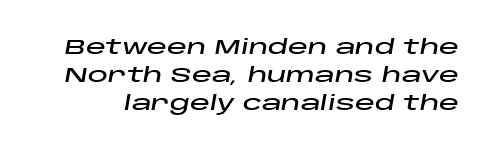
The image shows 20 px text type, italic (leaning right); set normal line spacing (1.39x), normal letter spacing, not underlined.
